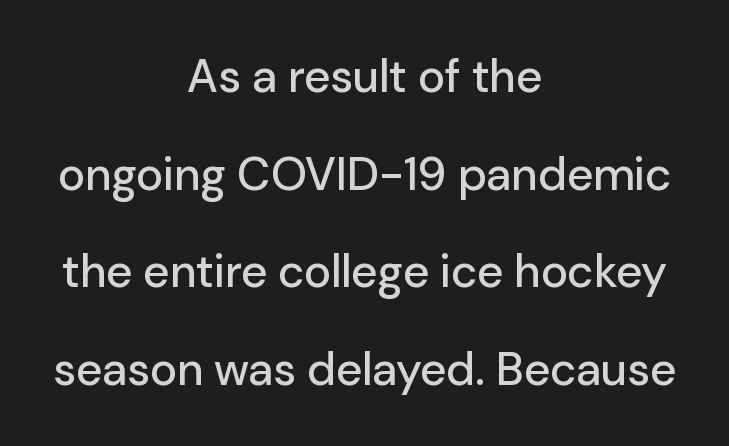
{"serif": "no", "italic": "no", "width": "normal", "stroke_contrast": "low", "x_height": "medium", "monospaced": "no", "underline": "no", "align": "center", "line_spacing": "loose", "line_spacing_ratio": 2.12, "letter_spacing": "normal", "letter_spacing_em": 0.0, "glyph_px": 46}
